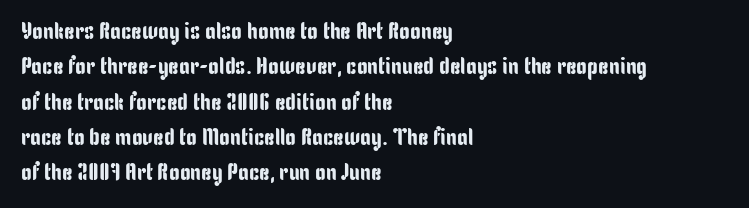
{"italic": "no", "underline": "no", "align": "left", "line_spacing": "normal", "line_spacing_ratio": 1.47, "letter_spacing": "normal", "letter_spacing_em": 0.0, "glyph_px": 24}
